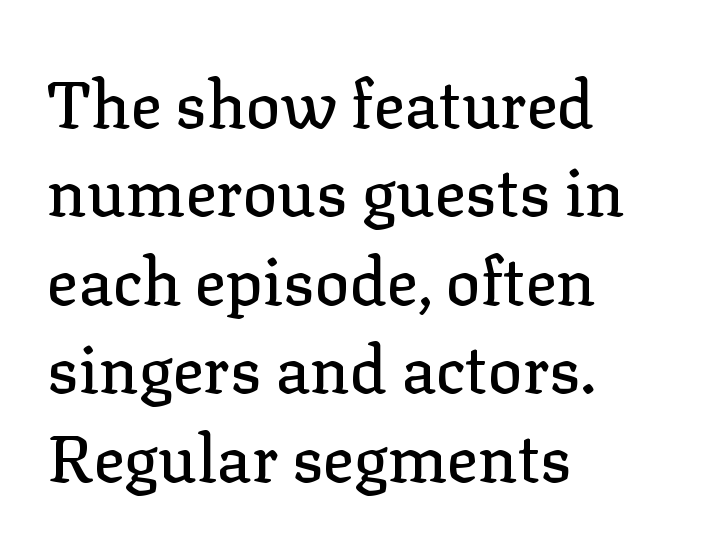
Q: Is the text italic (slanted)? A: No, it is upright.
Q: Is the typeface a serif or a sans-serif typeface? A: Serif.
Q: Is the text underlined? A: No.
Q: How is the paragraph aligned? A: Left-aligned.
Q: Is the spacing between letters normal or unusually wide? A: Normal.
Q: Is the spacing between lines tight, normal or loose? A: Normal.
Q: Width (condensed, normal, or wide)? A: Normal.
Q: Stroke contrast? A: Low.
Q: x-height? A: Medium.
Q: Monospaced? A: No.
